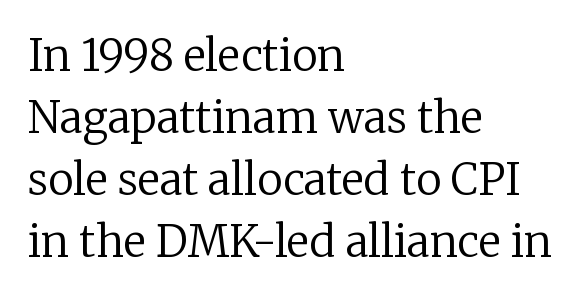
{"serif": "yes", "italic": "no", "bold": "no", "weight": "regular", "width": "normal", "stroke_contrast": "low", "x_height": "medium", "monospaced": "no", "underline": "no", "align": "left", "line_spacing": "normal", "line_spacing_ratio": 1.44, "letter_spacing": "normal", "letter_spacing_em": 0.0, "glyph_px": 43}
